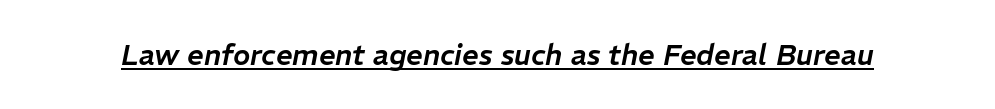
{"italic": "yes", "lean": "right", "slant_degrees": 11, "width": "normal", "stroke_contrast": "low", "x_height": "medium", "monospaced": "no", "underline": "yes", "letter_spacing": "normal", "letter_spacing_em": 0.0, "glyph_px": 29}
